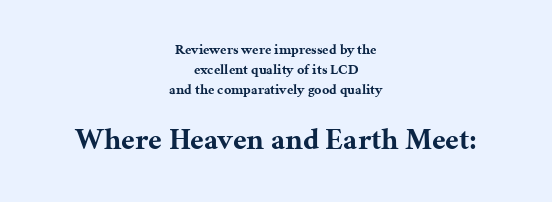
Q: Is the text bold? A: Yes.
Q: Is the text italic (slanted)? A: No, it is upright.
Q: Is the typeface a serif or a sans-serif typeface? A: Serif.
Q: Is the text underlined? A: No.
Q: How is the paragraph aligned? A: Centered.
Q: Is the spacing between letters normal or unusually wide? A: Normal.
Q: Is the spacing between lines tight, normal or loose? A: Normal.
Q: Which block of text is set in a larger size, the first (top) or the second (bottom)? A: The second (bottom) one.
Q: Width (condensed, normal, or wide)? A: Normal.
Q: Stroke contrast? A: Medium.
Q: x-height? A: Medium.
Q: Monospaced? A: No.
